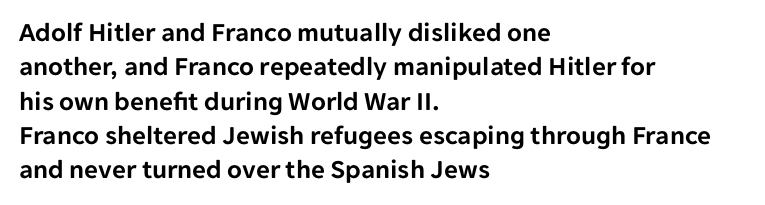
Do the letters lean? They stand straight. Lines of text with bare space underneath. The passage shown stacks its lines at a standard gap. Casual observation: everything's shoved over to the left.
